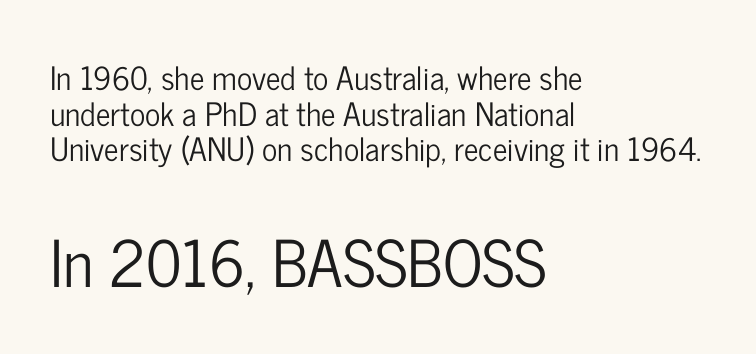
What stands out about the letter spacing? Nothing — it is the standard amount. Leading is clearly below the norm, producing a dense column. Descender tails drop into unmarked territory. The lettering holds an erect, upright posture throughout. The composition opens small and finishes big.
